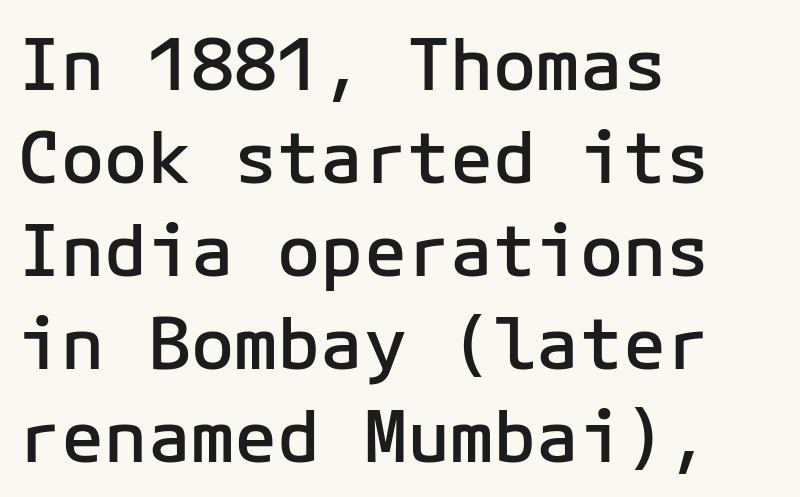
The image shows 72 px semibold sans-serif type, upright; set left-aligned, normal line spacing (1.29x), normal letter spacing, not underlined; low stroke contrast and a medium x-height.
